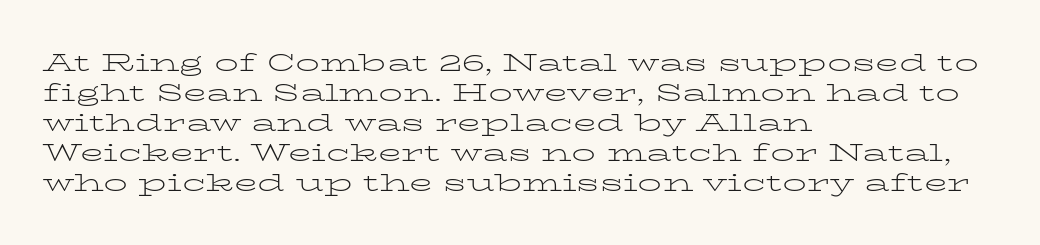
Honestly, there is no underline to notice here at all. The font's upright variant was chosen for this text. Horizontally, the lines are justified to the leading edge only. Bold? No — there's no thickening of the strokes.
